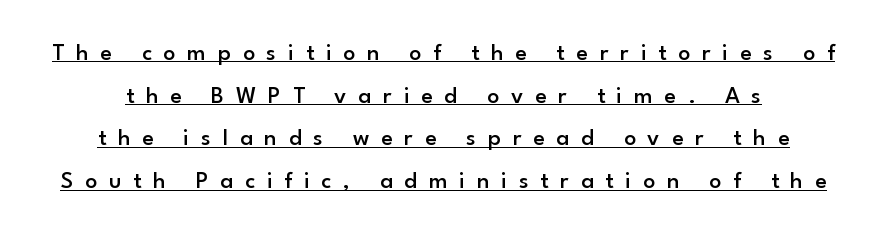
The image shows 24 px text type, upright; set line spacing 1.78x, unusually wide letter spacing (+0.49 em), underlined.
